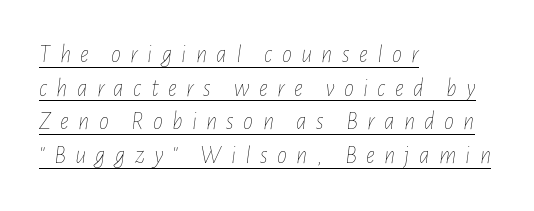
The passage shown has open, widely tracked lettering throughout. This is oblique type, the kind used for emphasis or titles. The cut favours lightness, reaching ordinary text weight at its darkest. A baseline rule has been typeset under these characters. Typeset ragged right — the left edge is the straight one.
